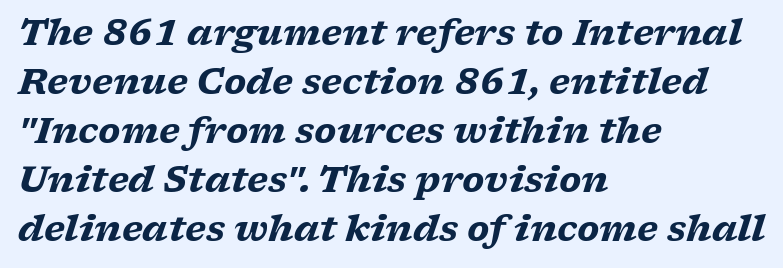
{"serif": "yes", "italic": "yes", "lean": "right", "slant_degrees": 17, "bold": "yes", "weight": "heavy", "width": "wide", "stroke_contrast": "low", "x_height": "medium", "monospaced": "no", "underline": "no", "align": "left", "line_spacing": "normal", "line_spacing_ratio": 1.4, "letter_spacing": "normal", "letter_spacing_em": 0.0, "glyph_px": 35}
